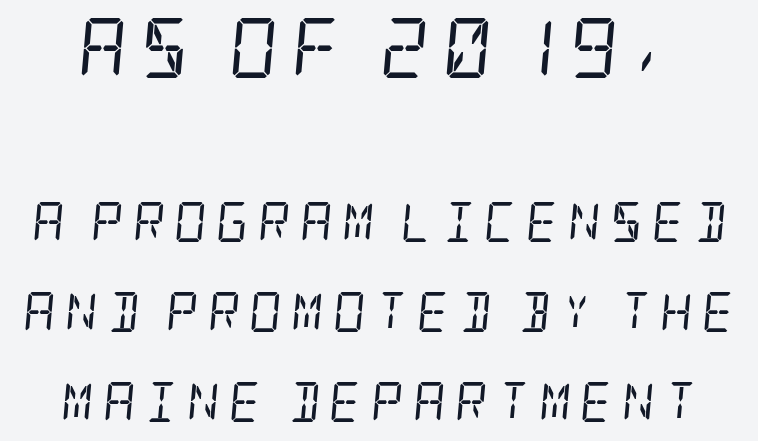
You can tell from the footed stems that serif type was used. Tracking here is generous; glyphs stand well apart from one another. This is oblique type, the kind used for emphasis or titles. The first block has been scaled up relative to the second.
